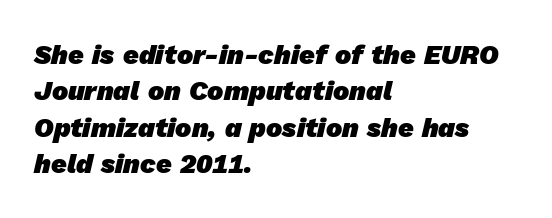
The image shows 27 px bold type; set left-aligned, normal line spacing (1.35x), normal letter spacing, not underlined.
